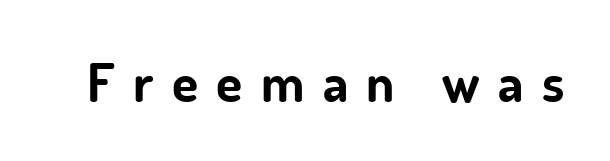
The image shows 54 px bold sans-serif type, upright; set unusually wide letter spacing (+0.34 em), not underlined; low stroke contrast and a small x-height.
